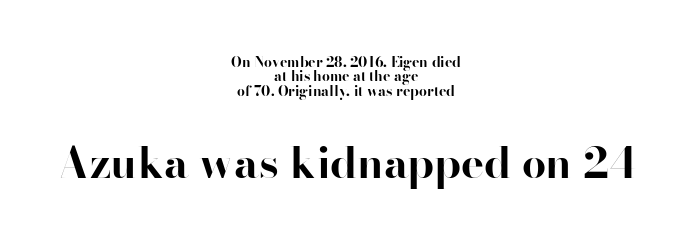
The image shows 43 px bold sans-serif type, upright; set centered, tight line spacing (1.03x), normal letter spacing, not underlined; the second (bottom) block is 3.07x larger; high stroke contrast and a small x-height.
